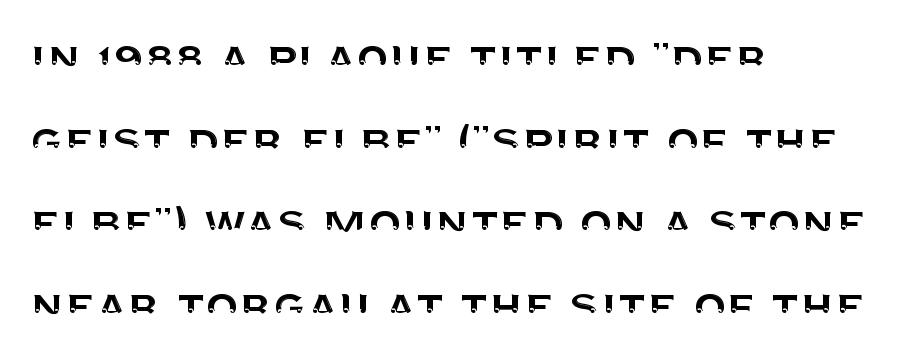
Q: Is the text italic (slanted)? A: No, it is upright.
Q: Is the typeface a serif or a sans-serif typeface? A: Sans-serif.
Q: Is the text underlined? A: No.
Q: How is the paragraph aligned? A: Left-aligned.
Q: Is the spacing between letters normal or unusually wide? A: Normal.
Q: Is the spacing between lines tight, normal or loose? A: Normal.
Q: Width (condensed, normal, or wide)? A: Normal.
Q: Stroke contrast? A: Medium.
Q: x-height? A: Large.
Q: Monospaced? A: No.
